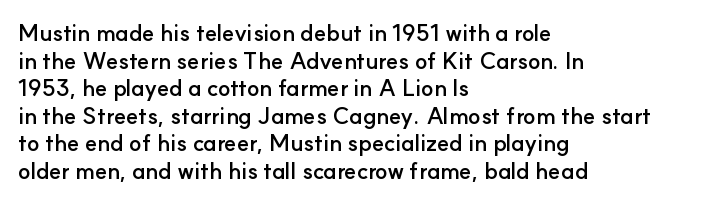
{"italic": "no", "bold": "yes", "underline": "no", "align": "left", "line_spacing_ratio": 1.2, "letter_spacing": "normal", "letter_spacing_em": 0.0, "glyph_px": 23}
